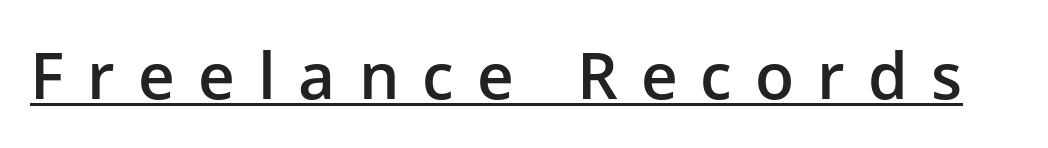
The image shows 64 px semibold sans-serif type, upright; set unusually wide letter spacing (+0.36 em), underlined; low stroke contrast and a medium x-height.
